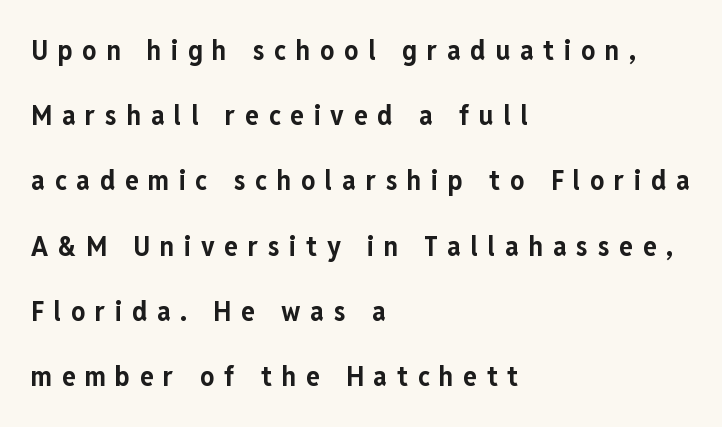
Q: Is the text bold? A: Yes.
Q: Is the text italic (slanted)? A: No, it is upright.
Q: Is the typeface a serif or a sans-serif typeface? A: Sans-serif.
Q: Is the text underlined? A: No.
Q: How is the paragraph aligned? A: Left-aligned.
Q: Is the spacing between letters normal or unusually wide? A: Unusually wide.
Q: Is the spacing between lines tight, normal or loose? A: Loose.
Q: Width (condensed, normal, or wide)? A: Condensed.
Q: Stroke contrast? A: Low.
Q: x-height? A: Medium.
Q: Monospaced? A: No.
